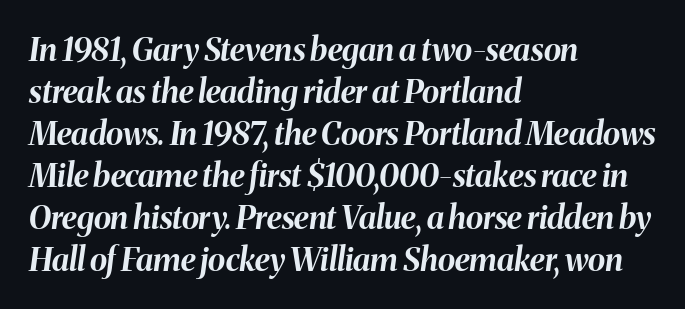
Q: Is the text bold? A: Yes.
Q: Is the text italic (slanted)? A: Yes, it leans right by about 8 degrees.
Q: Is the text underlined? A: No.
Q: How is the paragraph aligned? A: Left-aligned.
Q: Is the spacing between letters normal or unusually wide? A: Normal.
Q: Is the spacing between lines tight, normal or loose? A: Normal.
Q: Width (condensed, normal, or wide)? A: Normal.
Q: Stroke contrast? A: Medium.
Q: x-height? A: Medium.
Q: Monospaced? A: No.
